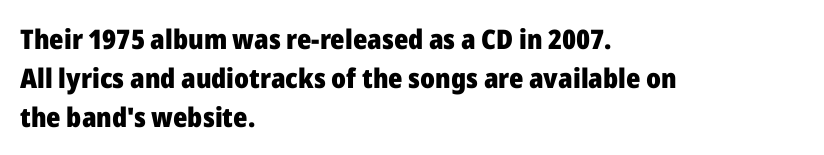
Line starts are locked; line ends wander. On the weight axis this lands at bold, roughly 700. Italic: no, the glyphs are upright roman. Glance below the letters and you will spot only blank space.
